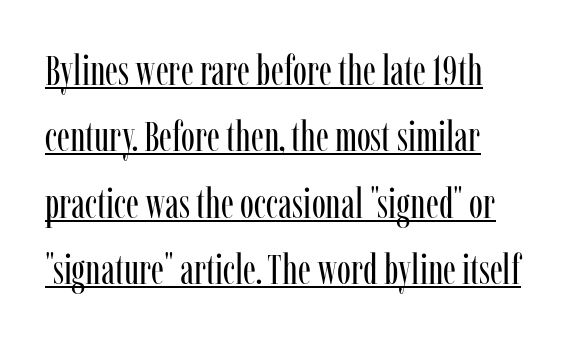
Unbolded letterforms with no extra heft. Interline gaps are of average width in this sample. The string is rendered with underlining switched on. The letters advance in unequal steps, a hallmark of proportional type. The face used here is seriffed, in the tradition of book romans.
